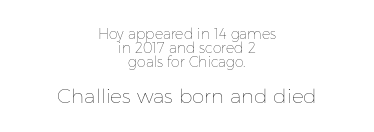
The image shows 20 px text type, upright; set centered, tight line spacing (1.01x), normal letter spacing, not underlined; the second (bottom) block is 1.43x larger.
